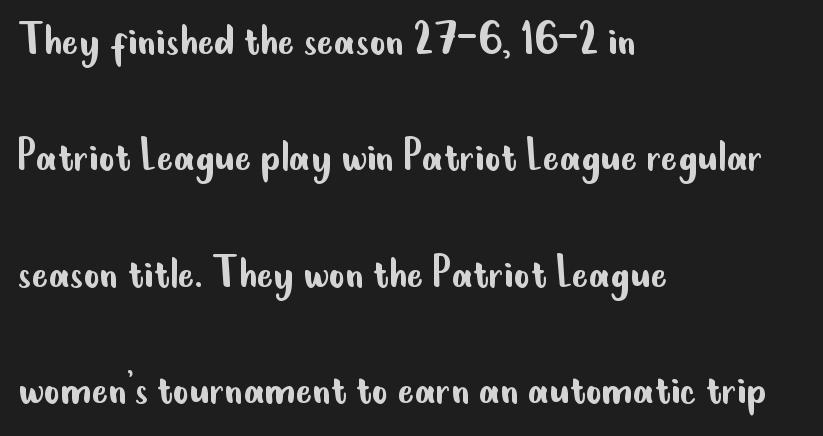
Q: Is the text bold? A: No.
Q: Is the text italic (slanted)? A: No, it is upright.
Q: Is the typeface a serif or a sans-serif typeface? A: Sans-serif.
Q: Is the text underlined? A: No.
Q: How is the paragraph aligned? A: Left-aligned.
Q: Is the spacing between letters normal or unusually wide? A: Normal.
Q: Is the spacing between lines tight, normal or loose? A: Loose.
Q: Width (condensed, normal, or wide)? A: Condensed.
Q: Stroke contrast? A: Low.
Q: x-height? A: Small.
Q: Monospaced? A: No.
